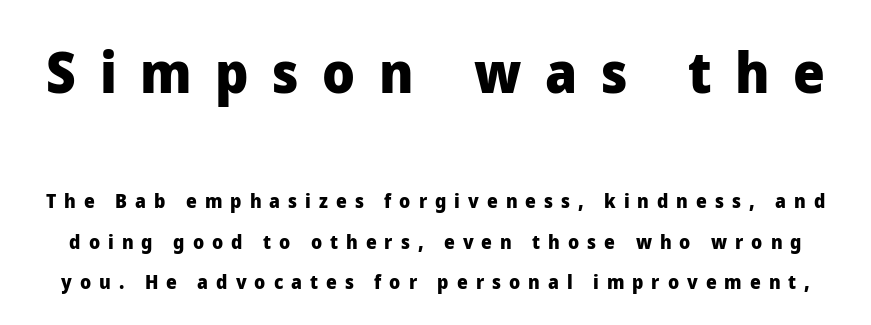
{"serif": "no", "italic": "no", "bold": "yes", "weight": "heavy", "width": "normal", "stroke_contrast": "low", "x_height": "medium", "monospaced": "no", "underline": "no", "line_spacing": "loose", "line_spacing_ratio": 2.13, "letter_spacing": "wide", "letter_spacing_em": 0.42, "larger_block": "first", "size_ratio": 2.95, "glyph_px": 56}
